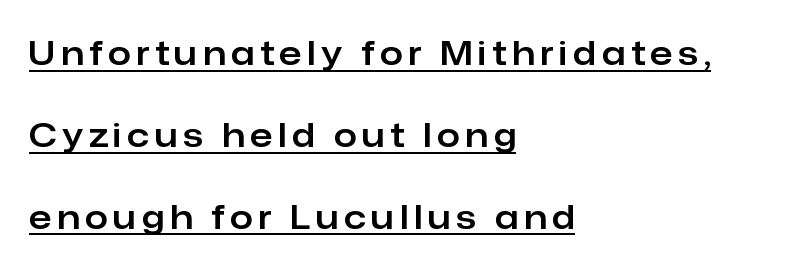
Notice how a bar underscores the lettering throughout. Airy leading. In CSS terms this would be text-align: left. The rendering uses natural spacing where letterforms have individual widths. Ascenders rise straight up at ninety degrees. These lines are composed in type without serifs.
